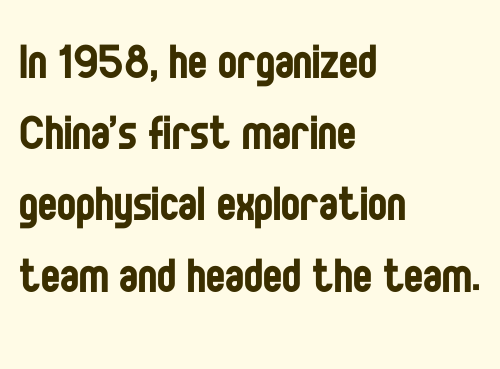
Q: Is the text bold? A: No.
Q: Is the text italic (slanted)? A: No, it is upright.
Q: Is the typeface a serif or a sans-serif typeface? A: Sans-serif.
Q: Is the text underlined? A: No.
Q: How is the paragraph aligned? A: Left-aligned.
Q: Is the spacing between letters normal or unusually wide? A: Normal.
Q: Is the spacing between lines tight, normal or loose? A: Normal.
Q: Width (condensed, normal, or wide)? A: Condensed.
Q: Stroke contrast? A: Low.
Q: x-height? A: Large.
Q: Monospaced? A: No.
